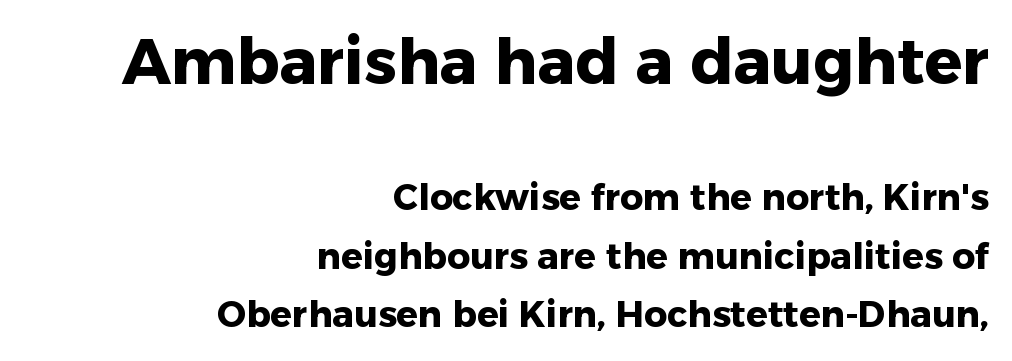
{"serif": "no", "italic": "no", "bold": "yes", "weight": "heavy", "width": "normal", "stroke_contrast": "low", "x_height": "medium", "monospaced": "no", "underline": "no", "align": "right", "line_spacing": "normal", "line_spacing_ratio": 1.62, "letter_spacing": "normal", "letter_spacing_em": 0.0, "larger_block": "first", "size_ratio": 1.75, "glyph_px": 63}
